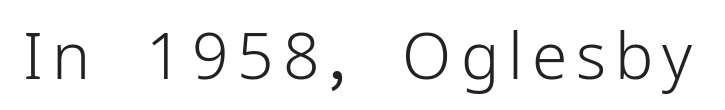
Q: Is the text bold? A: No.
Q: Is the text italic (slanted)? A: No, it is upright.
Q: Is the typeface a serif or a sans-serif typeface? A: Sans-serif.
Q: Is the text underlined? A: No.
Q: Width (condensed, normal, or wide)? A: Normal.
Q: Stroke contrast? A: Low.
Q: x-height? A: Medium.
Q: Monospaced? A: No.
